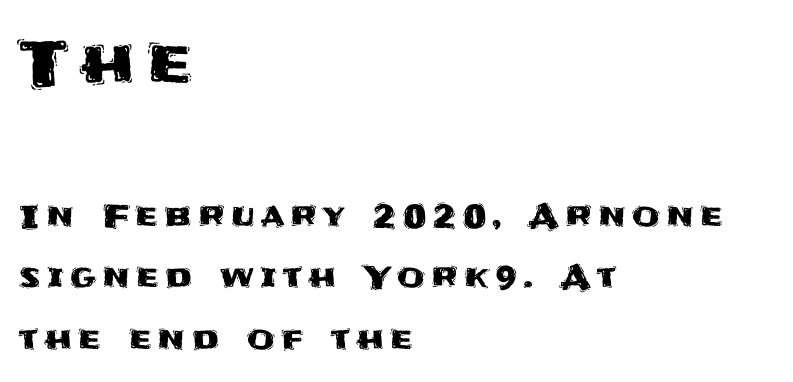
Q: Is the text italic (slanted)? A: No, it is upright.
Q: Is the typeface a serif or a sans-serif typeface? A: Sans-serif.
Q: Is the text underlined? A: No.
Q: How is the paragraph aligned? A: Left-aligned.
Q: Is the spacing between lines tight, normal or loose? A: Loose.
Q: Which block of text is set in a larger size, the first (top) or the second (bottom)? A: The first (top) one.
Q: Width (condensed, normal, or wide)? A: Normal.
Q: Stroke contrast? A: Medium.
Q: x-height? A: Large.
Q: Monospaced? A: No.
